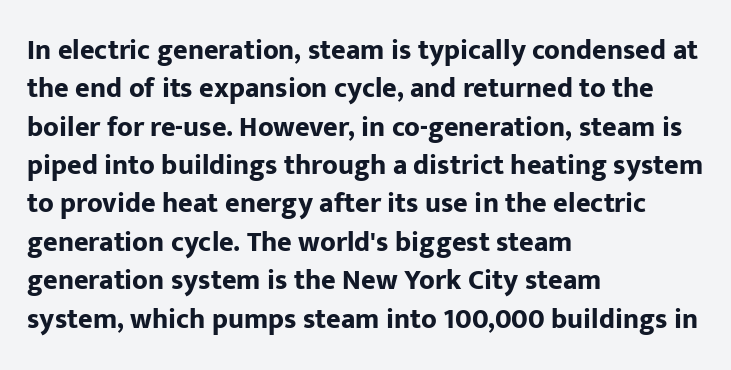
The image shows 28 px bold sans-serif type, upright; set left-aligned, normal line spacing (1.37x), normal letter spacing, not underlined; low stroke contrast and a medium x-height.
